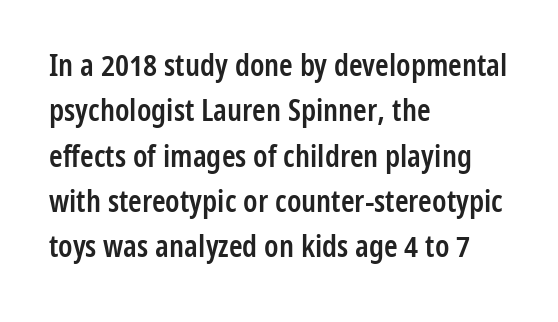
The image shows 31 px semibold, condensed sans-serif type, upright; set left-aligned, normal line spacing (1.46x), normal letter spacing, not underlined; low stroke contrast and a medium x-height.
